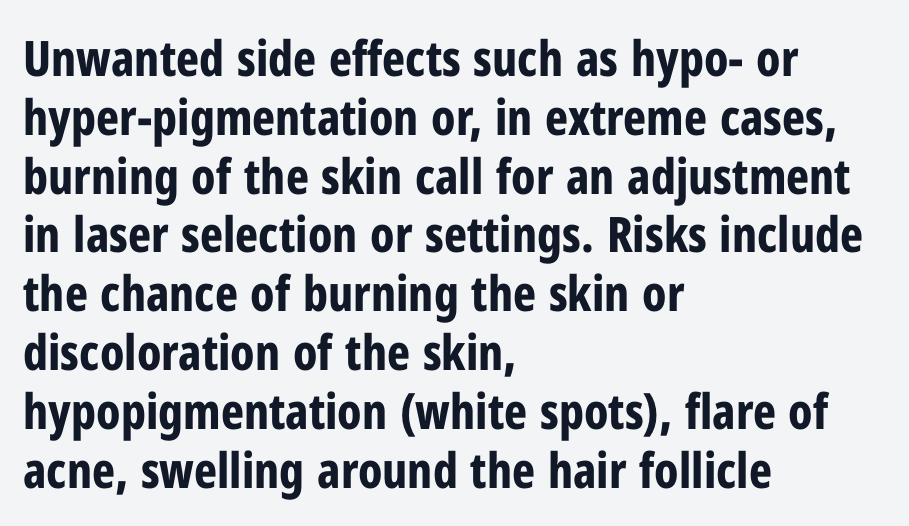
The rag falls on the right side of this text block. The typesetting leans heavy: a genuine bold. Each letter keeps its own natural width here, so spacing adapts to shape. Does the lettering tilt? It doesn't — this is upright. The glyphs are unaccompanied by any horizontal stroke below them. The line texture is even and compact thanks to regular tracking.
